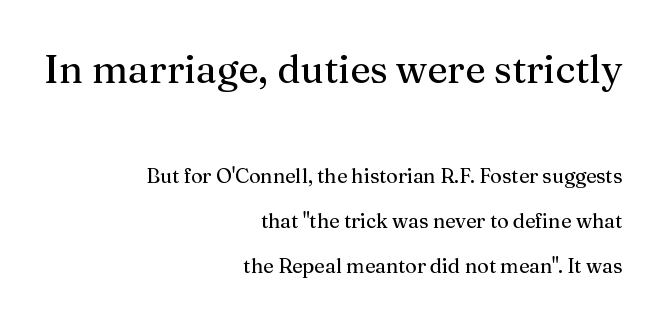
{"serif": "yes", "italic": "no", "width": "normal", "stroke_contrast": "medium", "x_height": "medium", "monospaced": "no", "underline": "no", "align": "right", "line_spacing": "loose", "line_spacing_ratio": 2.25, "letter_spacing": "normal", "letter_spacing_em": 0.0, "larger_block": "first", "size_ratio": 1.95, "glyph_px": 39}
